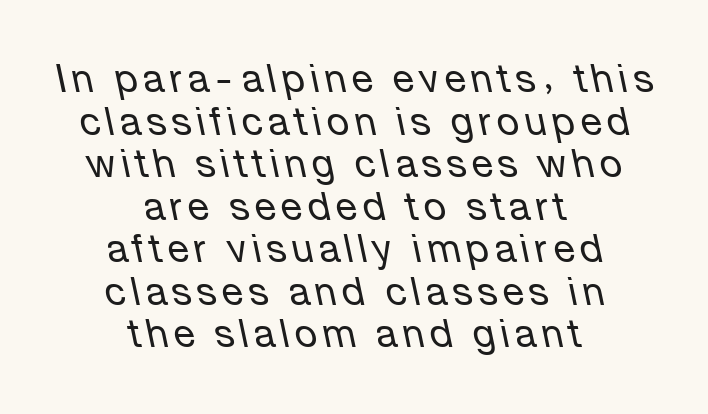
On a weight scale, this lands at 450 or below. Does the lettering tilt? It does — this is italic. These lines are centered, leaving both edges ragged. The area under the type is left untouched. Quick note: interline space is minimal.
